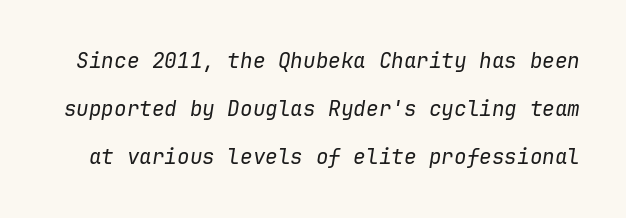
The image shows 21 px text type, italic (leaning right); set loose line spacing (2.29x), normal letter spacing, not underlined.
